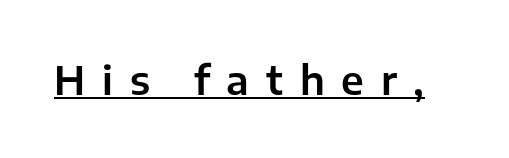
{"serif": "no", "italic": "no", "width": "normal", "stroke_contrast": "low", "x_height": "medium", "monospaced": "no", "underline": "yes", "letter_spacing": "wide", "letter_spacing_em": 0.43, "glyph_px": 39}
